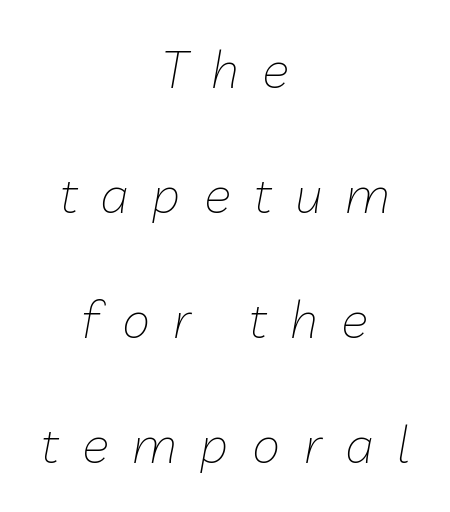
The image shows 51 px thin type, italic (leaning right); set centered, loose line spacing (2.45x), unusually wide letter spacing (+0.46 em), not underlined; low stroke contrast and a medium x-height.
